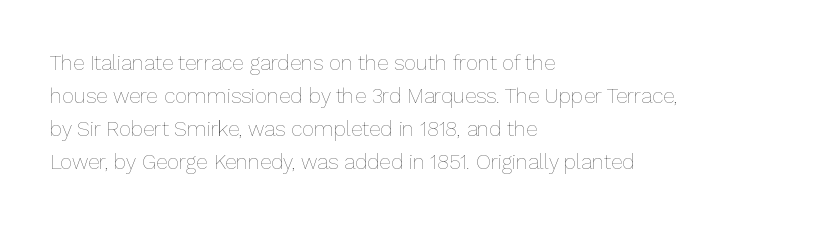
No italicization has been applied; the sample stays upright. This rendering features lettering with no underline. Summary of weight: not heavy and not bold. The typesetter chose a ragged-right arrangement here. The vertical gap from one line to the next is medium.
